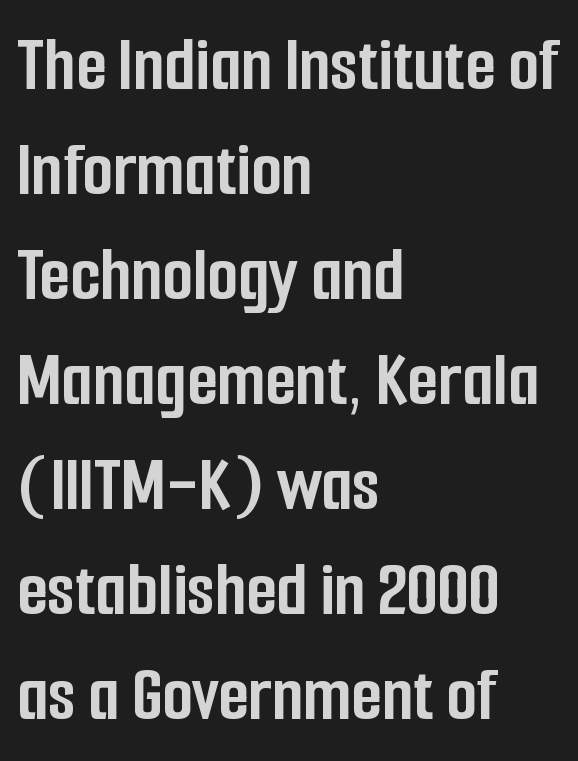
The image shows 79 px semibold, condensed sans-serif type, upright; set left-aligned, normal line spacing (1.33x), normal letter spacing, not underlined; low stroke contrast and a medium x-height.
